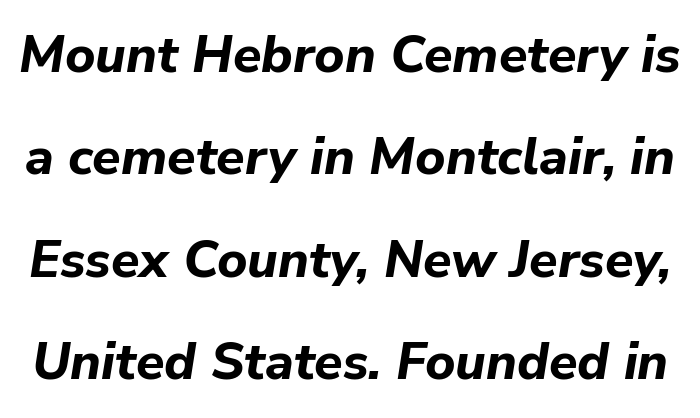
{"italic": "yes", "lean": "right", "slant_degrees": 9, "bold": "yes", "weight": "bold", "width": "normal", "stroke_contrast": "low", "x_height": "medium", "monospaced": "no", "underline": "no", "line_spacing": "loose", "line_spacing_ratio": 1.97, "letter_spacing": "normal", "letter_spacing_em": 0.0, "glyph_px": 52}
